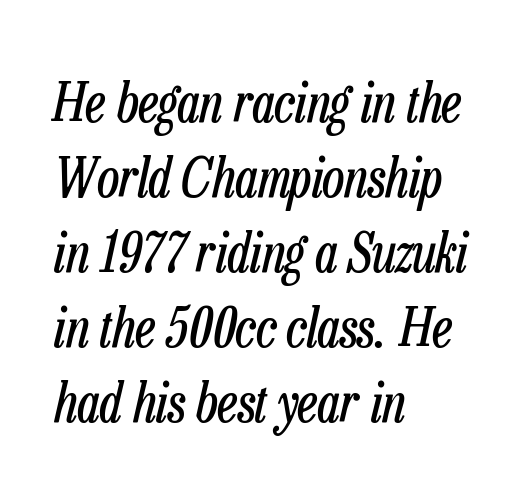
If you measured baseline to baseline, you'd find a middling distance. The type is set solid horizontally, with unmodified tracking. Designer's note — italics engaged. Each letter keeps its own natural width here, so spacing adapts to shape.
